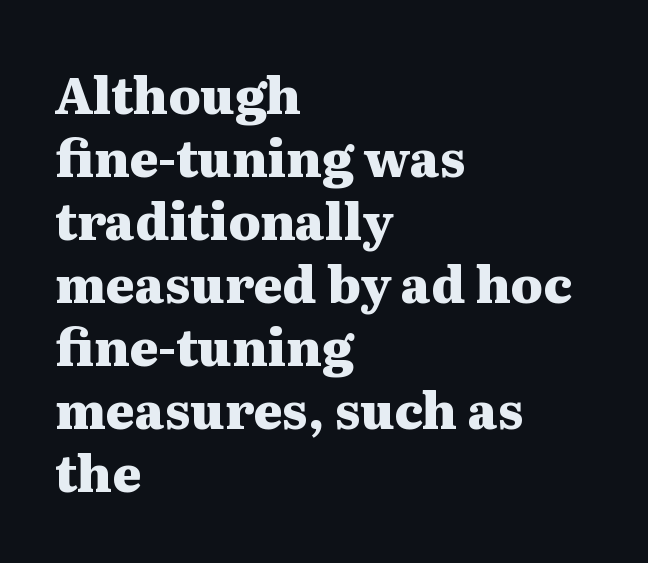
{"serif": "yes", "italic": "no", "bold": "yes", "weight": "heavy", "width": "wide", "stroke_contrast": "medium", "x_height": "medium", "monospaced": "no", "underline": "no", "align": "left", "line_spacing": "normal", "line_spacing_ratio": 1.26, "letter_spacing": "normal", "letter_spacing_em": 0.0, "glyph_px": 50}
